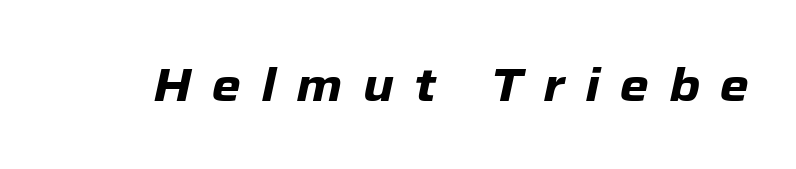
{"italic": "yes", "lean": "right", "slant_degrees": 12, "bold": "yes", "weight": "heavy", "width": "normal", "stroke_contrast": "low", "x_height": "medium", "monospaced": "no", "underline": "no", "letter_spacing": "wide", "letter_spacing_em": 0.43, "glyph_px": 47}
